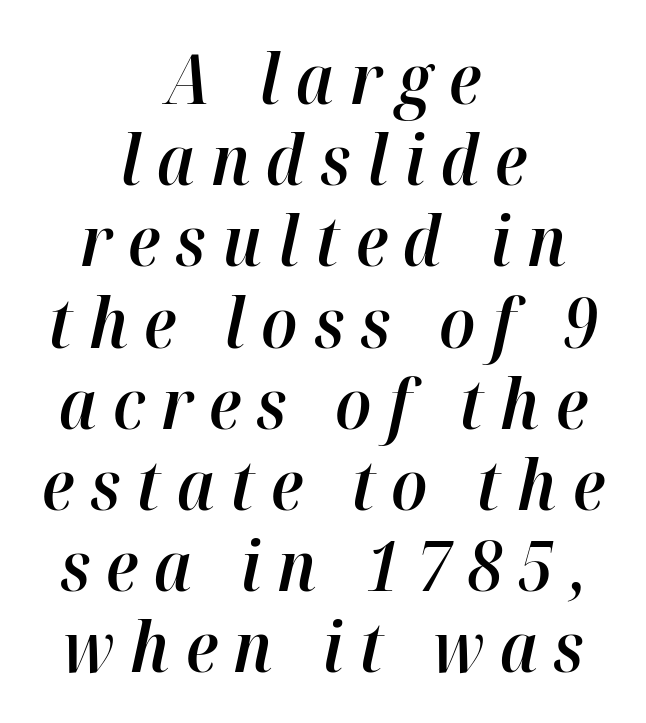
Character widths vary here, with narrow letters taking less room than wide ones. Descenders are the only things crossing below the line. The lines are quadded center. How are the letters spaced? Widely, with obvious added tracking. Compared with ordinary roman type, these characters are visibly tilted. The glyphs have the mass of a demibold cut, below bold.
